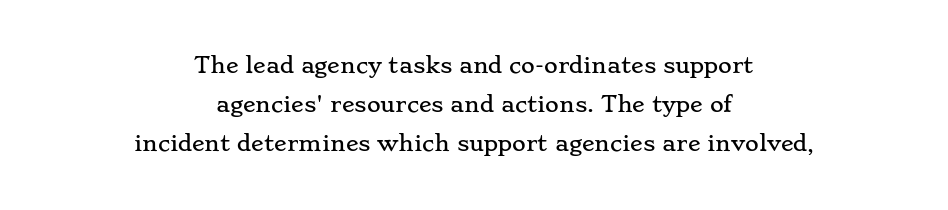
The image shows 21 px text type, upright; set centered, line spacing 1.86x, normal letter spacing, not underlined.
